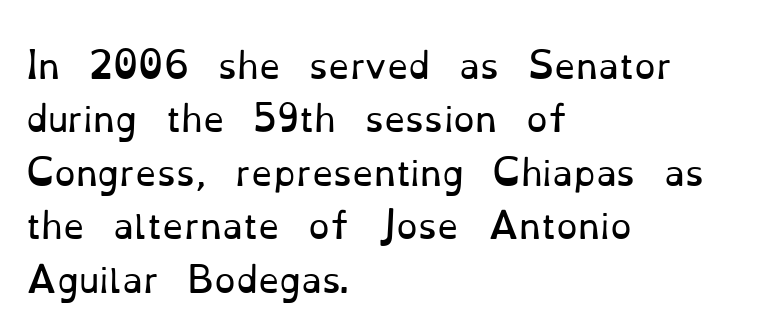
Q: Is the text bold? A: No.
Q: Is the text italic (slanted)? A: No, it is upright.
Q: Is the typeface a serif or a sans-serif typeface? A: Serif.
Q: Is the text underlined? A: No.
Q: How is the paragraph aligned? A: Left-aligned.
Q: Is the spacing between letters normal or unusually wide? A: Normal.
Q: Is the spacing between lines tight, normal or loose? A: Normal.
Q: Width (condensed, normal, or wide)? A: Normal.
Q: Stroke contrast? A: Low.
Q: x-height? A: Small.
Q: Monospaced? A: No.
